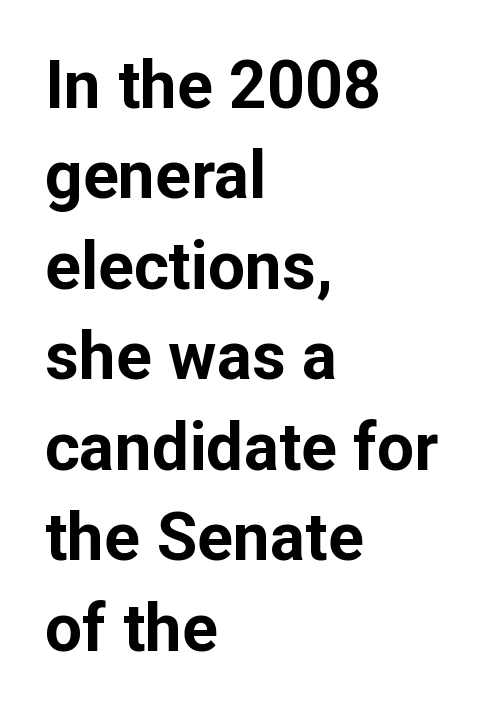
Posture: upright roman. The line texture is even and compact thanks to regular tracking. Stroke terminals: plain, sans-serif. The rendering uses natural spacing where letterforms have individual widths. How would I describe the line gaps? Plain and ordinary.
